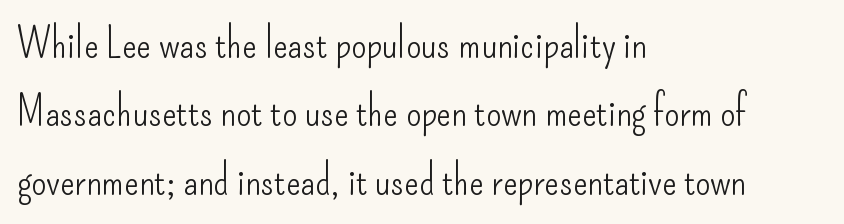
The compositor pushed each line to the left boundary. Underline: absent. The face used here is proportionally spaced, like ordinary book or web type. A sans-serif font was chosen for this passage. Each word holds together tightly as a unit, with standard inter-letter gaps.
